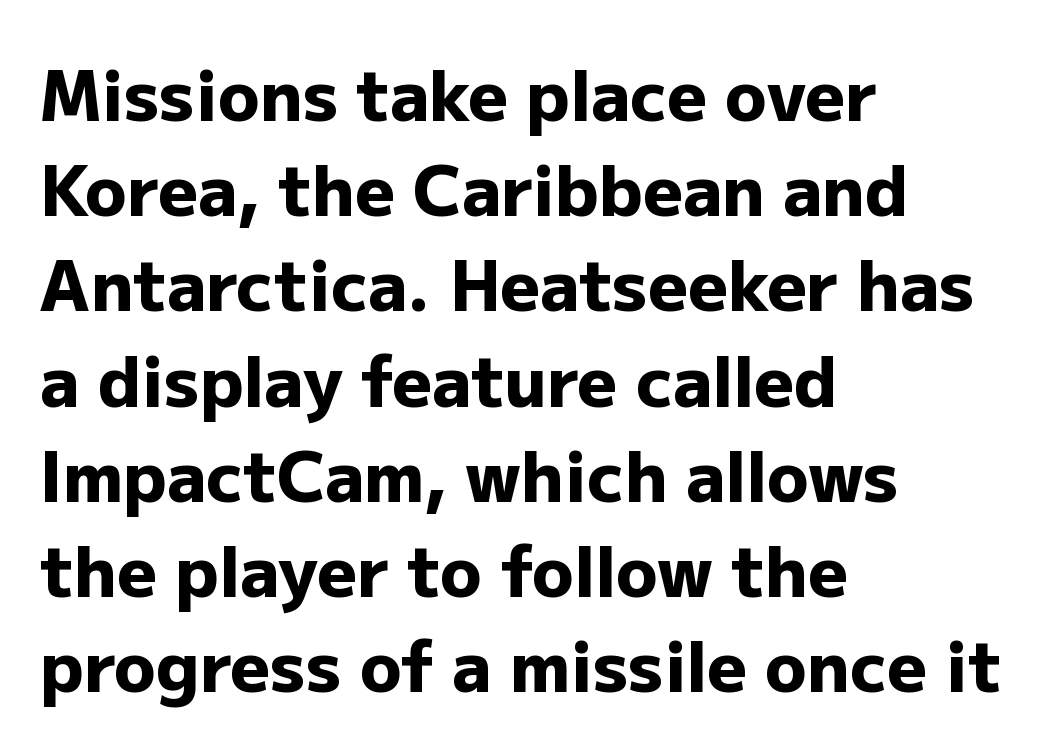
The image shows 69 px heavy sans-serif type, upright; set left-aligned, normal line spacing (1.38x), normal letter spacing, not underlined; low stroke contrast and a medium x-height.
